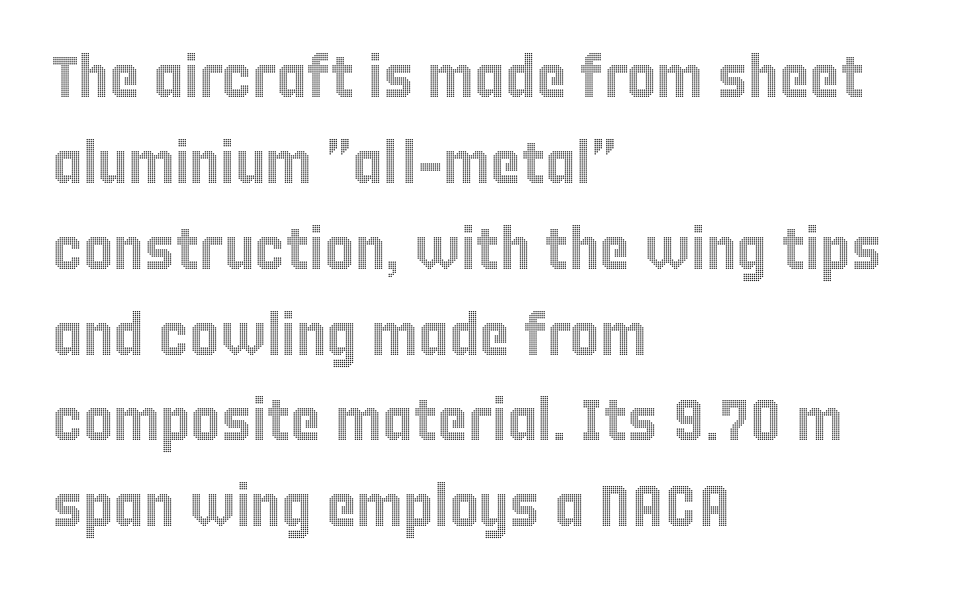
Compared with typical paragraphs, the rows here are spaced about the same. Does the lettering tilt? It doesn't — this is upright. Note the varied advance widths — an 'i' is clearly narrower than an 'm'. Type without underlining.
